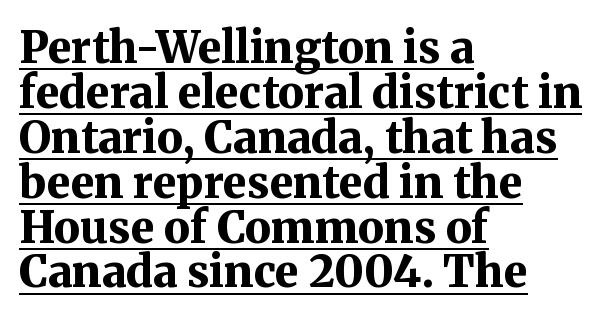
The image shows 44 px bold serif type, upright; set left-aligned, tight line spacing (1.02x), normal letter spacing, underlined; medium stroke contrast and a medium x-height.
